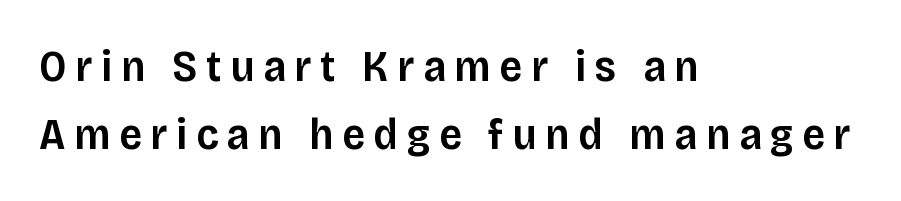
Is there much room between lines? A standard amount, neither cramped nor airy. Reading down the block, your eye returns to a fixed left position each line. Is there any slant? The stems are plumb. You could not count columns in this text — the font is proportionally spaced.
